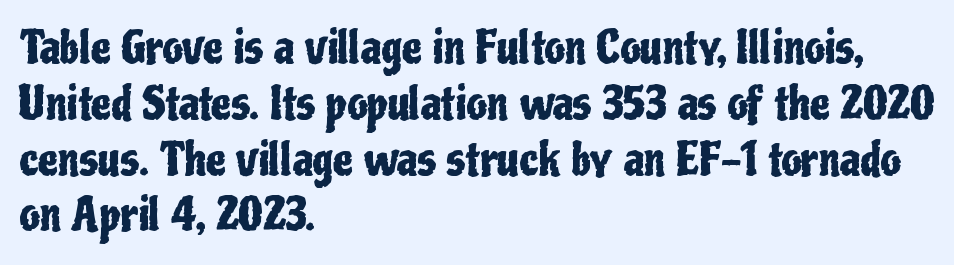
{"serif": "no", "italic": "no", "width": "condensed", "stroke_contrast": "low", "x_height": "medium", "monospaced": "no", "underline": "no", "align": "left", "line_spacing_ratio": 1.24, "letter_spacing": "normal", "letter_spacing_em": 0.0, "glyph_px": 45}
